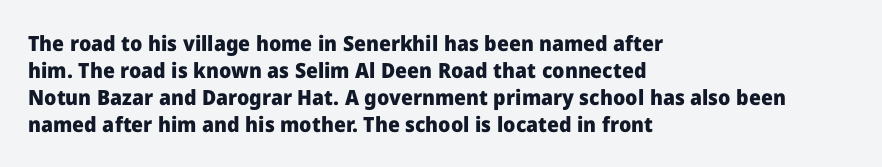
Q: Is the text bold? A: Yes.
Q: Is the text italic (slanted)? A: No, it is upright.
Q: Is the text underlined? A: No.
Q: How is the paragraph aligned? A: Left-aligned.
Q: Is the spacing between letters normal or unusually wide? A: Normal.
Q: Is the spacing between lines tight, normal or loose? A: Normal.
